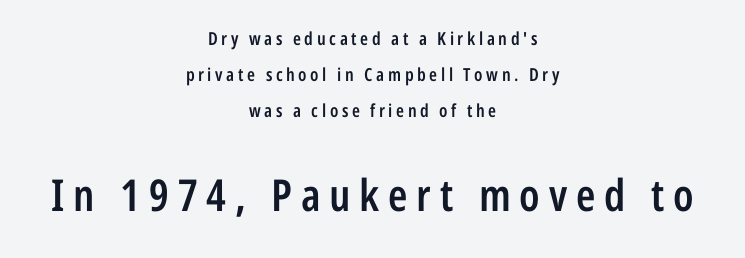
The image shows 44 px semibold, condensed sans-serif type, upright; set centered, loose line spacing (2.0x), unusually wide letter spacing (+0.2 em), not underlined; the second (bottom) block is 2.44x larger; low stroke contrast and a medium x-height.
